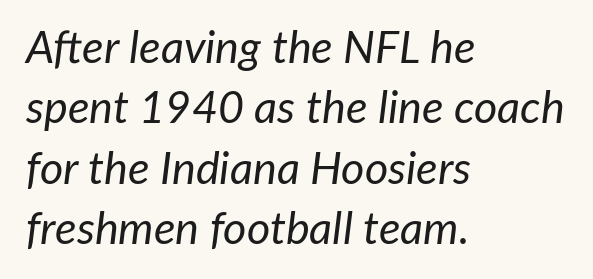
A clean baseline with only descenders dipping below it. The letterforms sit shoulder to shoulder at normal distance. The text carries the slant typical of an italic or oblique font. This block has exactly the height ordinary leading produces. Each stroke keeps to a modest, everyday thickness or less.
